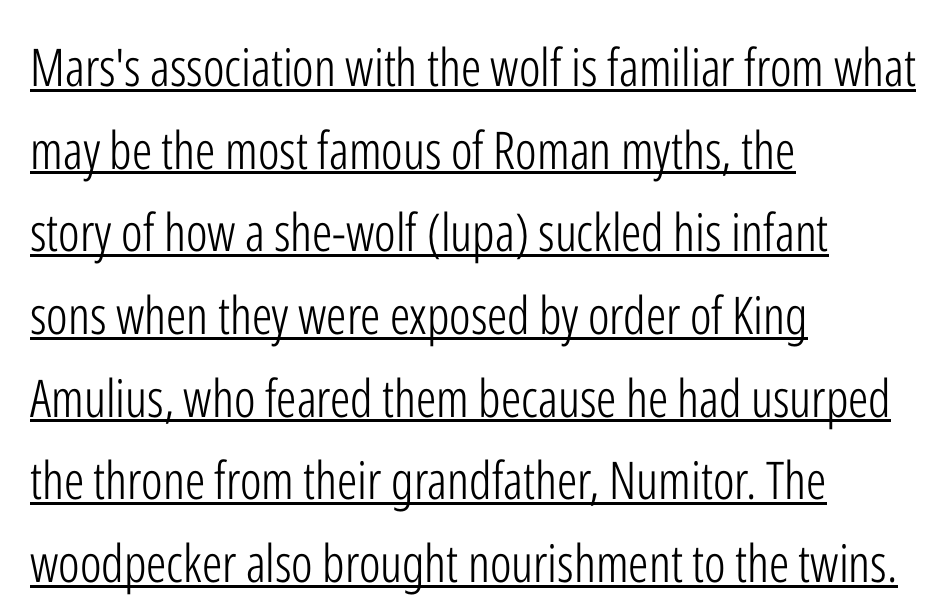
{"serif": "no", "italic": "no", "bold": "no", "weight": "light", "width": "condensed", "stroke_contrast": "low", "x_height": "medium", "monospaced": "no", "underline": "yes", "align": "left", "line_spacing": "normal", "line_spacing_ratio": 1.59, "letter_spacing": "normal", "letter_spacing_em": 0.0, "glyph_px": 52}
